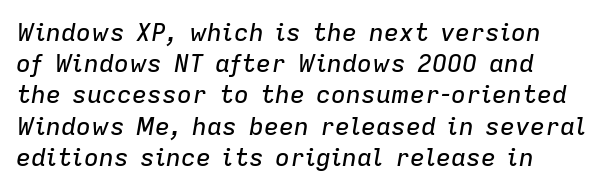
{"italic": "yes", "lean": "right", "slant_degrees": 9, "underline": "no", "line_spacing": "normal", "line_spacing_ratio": 1.25, "letter_spacing": "normal", "letter_spacing_em": 0.0, "glyph_px": 25}
